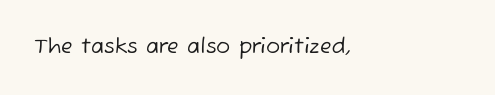
Q: Is the text bold? A: No.
Q: Is the text underlined? A: No.
Q: How is the paragraph aligned? A: Left-aligned.
Q: Is the spacing between letters normal or unusually wide? A: Normal.
